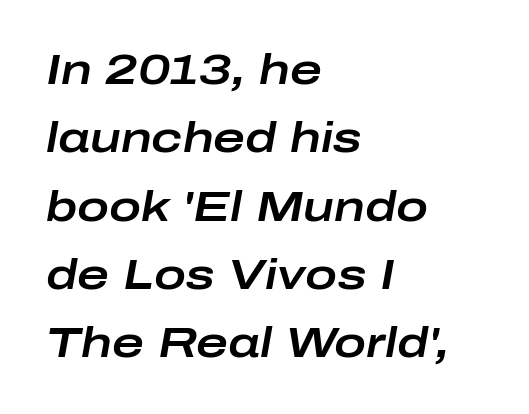
Q: Is the text italic (slanted)? A: Yes, it leans right by about 10 degrees.
Q: Is the text underlined? A: No.
Q: How is the paragraph aligned? A: Left-aligned.
Q: Is the spacing between letters normal or unusually wide? A: Normal.
Q: Is the spacing between lines tight, normal or loose? A: Normal.
Q: Width (condensed, normal, or wide)? A: Wide.
Q: Stroke contrast? A: Low.
Q: x-height? A: Medium.
Q: Monospaced? A: No.
